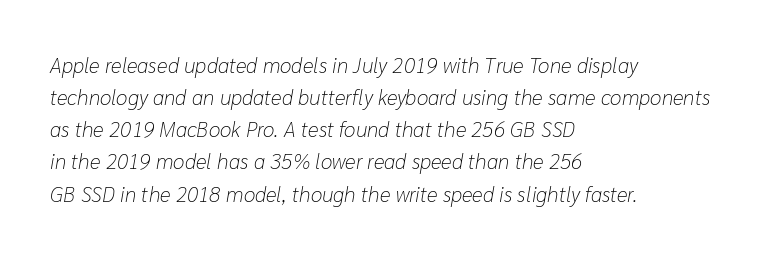
Q: Is the text bold? A: No.
Q: Is the text italic (slanted)? A: Yes, it leans right by about 10 degrees.
Q: Is the text underlined? A: No.
Q: How is the paragraph aligned? A: Left-aligned.
Q: Is the spacing between letters normal or unusually wide? A: Normal.
Q: Is the spacing between lines tight, normal or loose? A: Normal.
